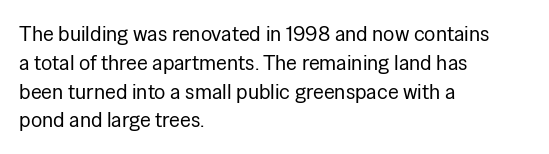
Each new line begins a customary step beneath the previous one. Stems here are at most as thick as an everyday book face. Words appear dense and cohesive because spacing is normal. Descenders hang freely into open space. The axis of the letterforms is exactly vertical.
